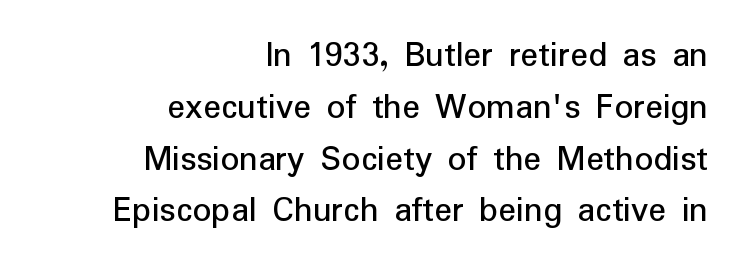
Default kerning and tracking; the words read as compact shapes. The letters advance in unequal steps, a hallmark of proportional type. Upright lettering throughout. Each new line begins a customary step beneath the previous one.
